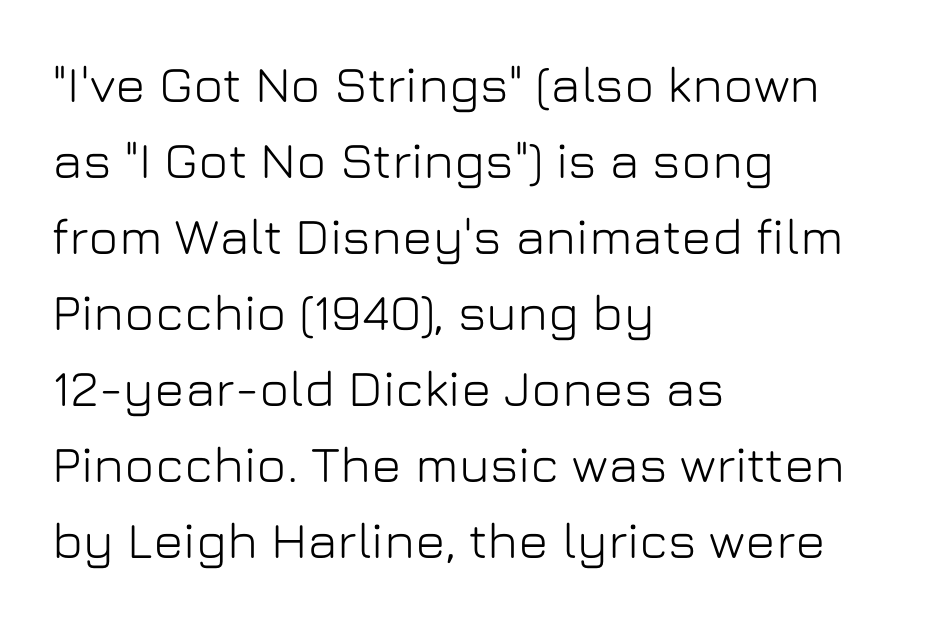
Q: Is the text italic (slanted)? A: No, it is upright.
Q: Is the typeface a serif or a sans-serif typeface? A: Sans-serif.
Q: Is the text underlined? A: No.
Q: How is the paragraph aligned? A: Left-aligned.
Q: Is the spacing between letters normal or unusually wide? A: Normal.
Q: Is the spacing between lines tight, normal or loose? A: Normal.
Q: Width (condensed, normal, or wide)? A: Normal.
Q: Stroke contrast? A: Low.
Q: x-height? A: Medium.
Q: Monospaced? A: No.
